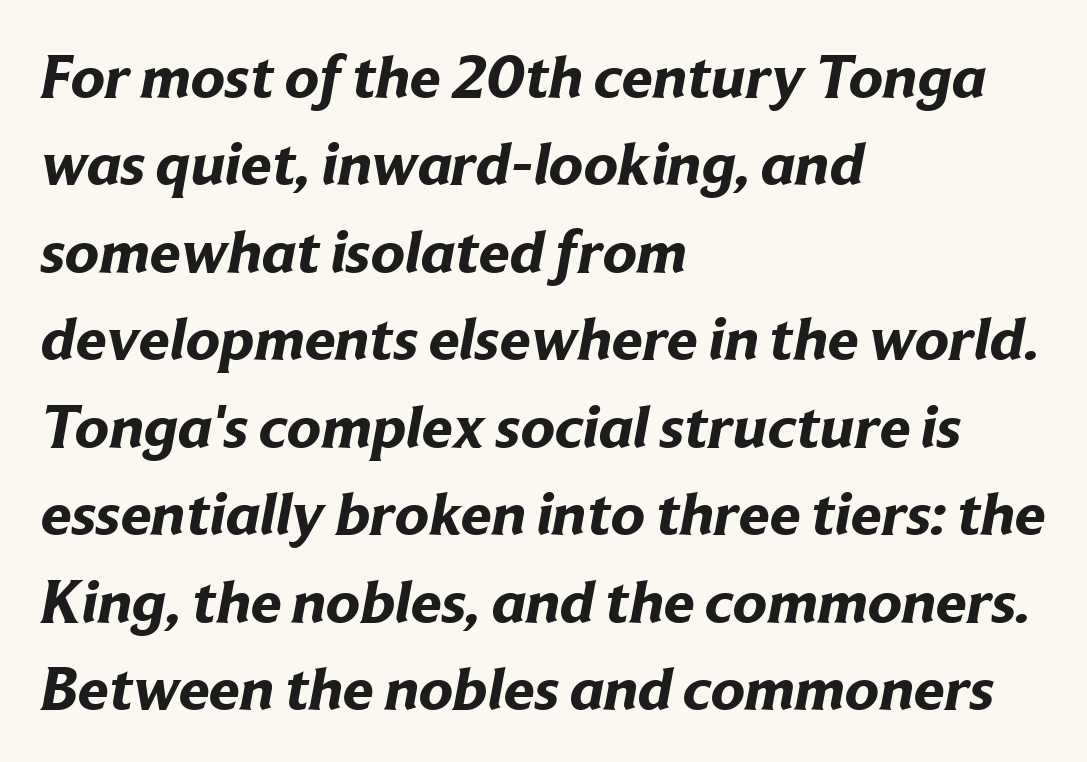
Q: Is the text bold? A: Yes.
Q: Is the typeface a serif or a sans-serif typeface? A: Sans-serif.
Q: Is the text underlined? A: No.
Q: How is the paragraph aligned? A: Left-aligned.
Q: Is the spacing between letters normal or unusually wide? A: Normal.
Q: Is the spacing between lines tight, normal or loose? A: Normal.
Q: Width (condensed, normal, or wide)? A: Normal.
Q: Stroke contrast? A: Low.
Q: x-height? A: Medium.
Q: Monospaced? A: No.
